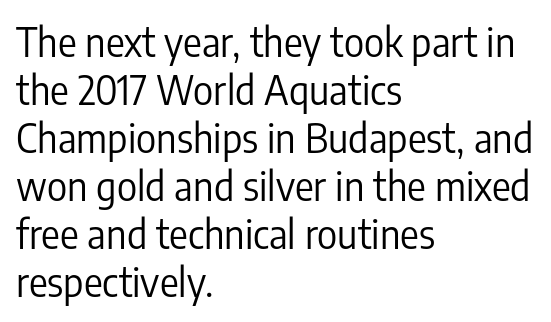
The image shows 39 px regular-weight, condensed sans-serif type, upright; set left-aligned, line spacing 1.23x, normal letter spacing, not underlined; low stroke contrast and a medium x-height.
